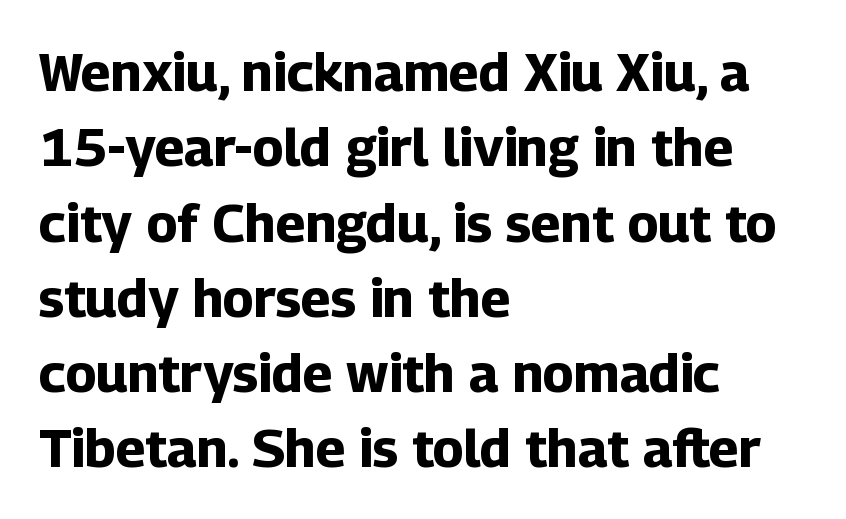
Does the leading feel generous? No, just average. Rule under the text: the space is simply empty. The letters advance in unequal steps, a hallmark of proportional type. You can tell it's not italic because the verticals are truly vertical. Examine the stroke ends and you'll find no serifs.
